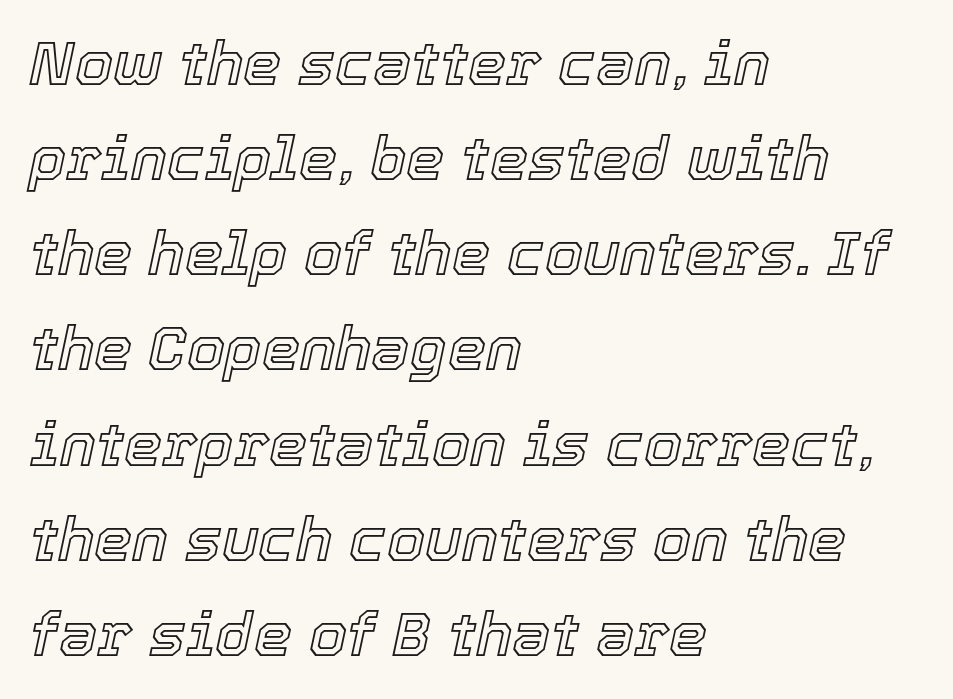
{"italic": "yes", "lean": "right", "slant_degrees": 12, "width": "normal", "x_height": "medium", "monospaced": "no", "underline": "no", "align": "left", "line_spacing": "normal", "line_spacing_ratio": 1.56, "letter_spacing": "normal", "letter_spacing_em": 0.0, "glyph_px": 61}
